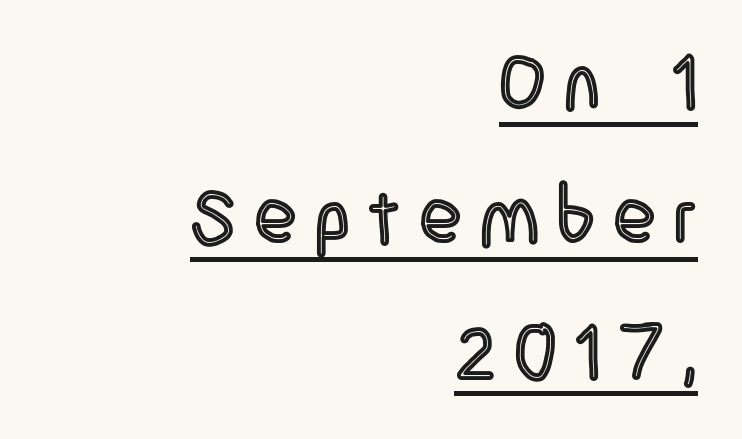
The image shows 78 px condensed type, upright; set right-aligned, line spacing 1.73x, unusually wide letter spacing (+0.23 em), underlined; a large x-height.
